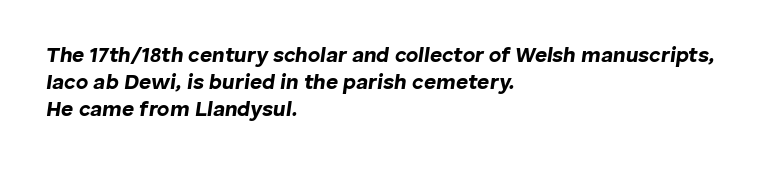
{"italic": "yes", "lean": "right", "slant_degrees": 8, "bold": "yes", "underline": "no", "align": "left", "line_spacing": "normal", "line_spacing_ratio": 1.29, "letter_spacing": "normal", "letter_spacing_em": 0.0, "glyph_px": 21}
